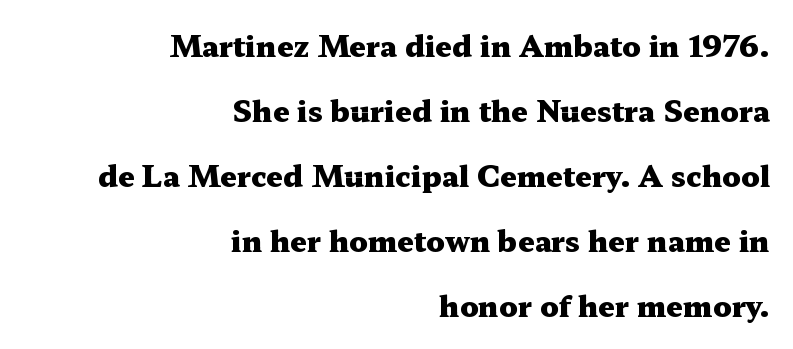
{"serif": "yes", "italic": "no", "bold": "yes", "weight": "heavy", "width": "wide", "stroke_contrast": "medium", "x_height": "medium", "monospaced": "no", "underline": "no", "align": "right", "line_spacing": "loose", "line_spacing_ratio": 2.24, "letter_spacing": "normal", "letter_spacing_em": 0.0, "glyph_px": 29}
